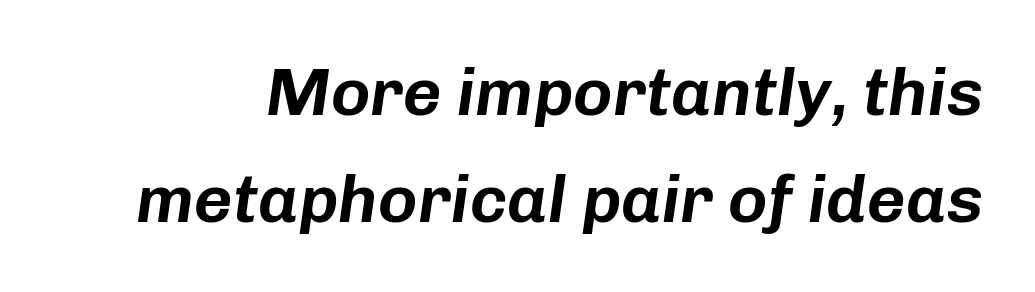
Q: Is the text italic (slanted)? A: Yes, it leans right by about 8 degrees.
Q: Is the text underlined? A: No.
Q: Is the spacing between letters normal or unusually wide? A: Normal.
Q: Is the spacing between lines tight, normal or loose? A: Normal.
Q: Width (condensed, normal, or wide)? A: Normal.
Q: Stroke contrast? A: Low.
Q: x-height? A: Medium.
Q: Monospaced? A: No.
